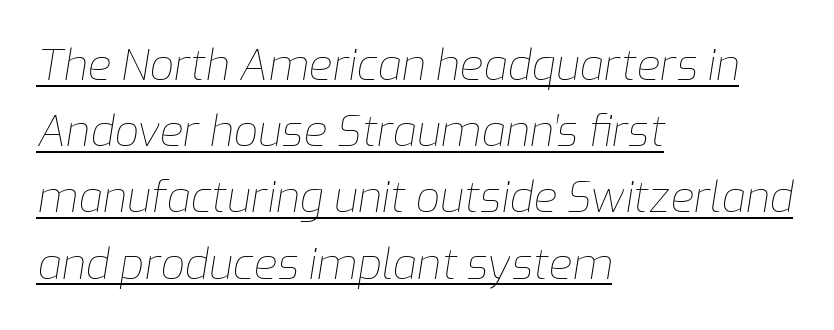
The image shows 43 px thin type, italic (leaning right); set left-aligned, normal line spacing (1.54x), normal letter spacing, underlined; low stroke contrast and a medium x-height.
